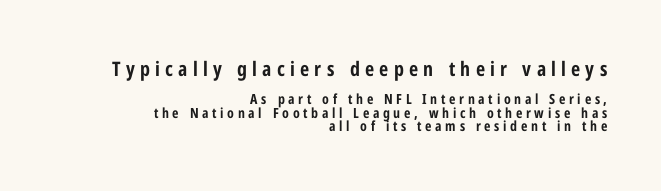
Is there any slant? The stems are plumb. If you squint, the top block still reads clearly — it's the larger of the two. Display-style spreading of the glyphs; the letterfit is very open. Line endings align vertically; line beginnings do not. Rows of type sit shoulder to shoulder in the vertical direction. In terms of weight, the rendering is a true, heavy bold.
